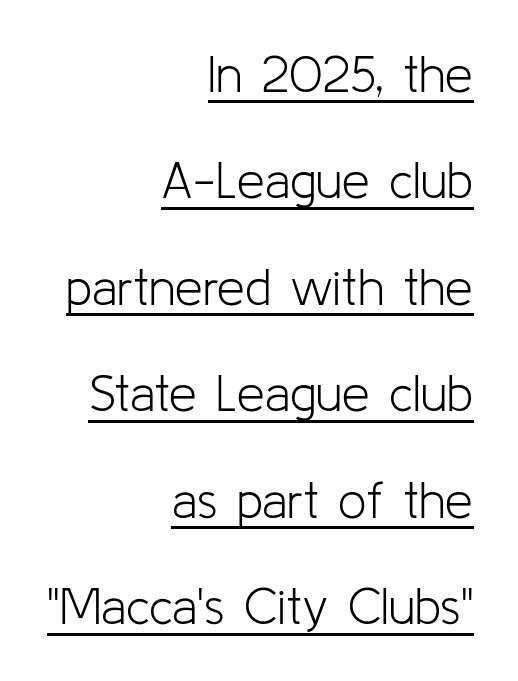
Are there feet on the stems? There aren't — it's a sans. Notice how the passage keeps a crisp vertical edge on the right only. Unbolded letterforms with no extra heft. Style check: upright.
